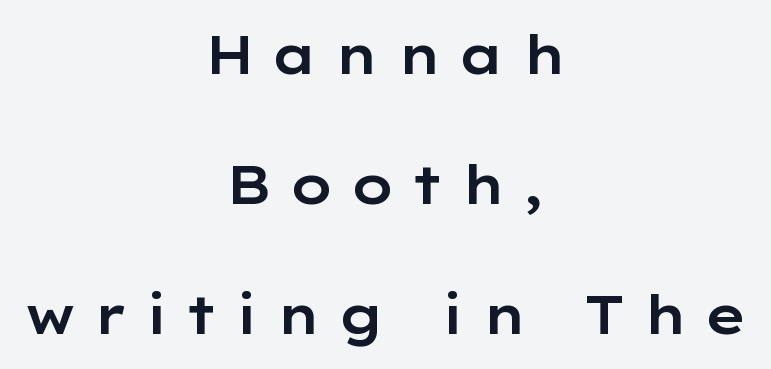
Q: Is the text italic (slanted)? A: No, it is upright.
Q: Is the typeface a serif or a sans-serif typeface? A: Sans-serif.
Q: Is the text underlined? A: No.
Q: How is the paragraph aligned? A: Centered.
Q: Is the spacing between letters normal or unusually wide? A: Unusually wide.
Q: Is the spacing between lines tight, normal or loose? A: Loose.
Q: Width (condensed, normal, or wide)? A: Wide.
Q: Stroke contrast? A: Low.
Q: x-height? A: Medium.
Q: Monospaced? A: No.
